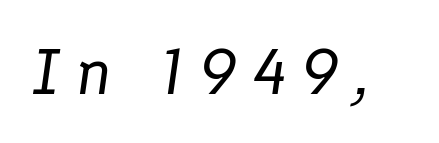
The image shows 65 px regular-weight type, italic (leaning right); set unusually wide letter spacing (+0.25 em), not underlined; low stroke contrast and a medium x-height.
